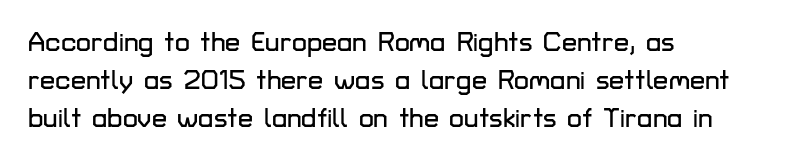
The image shows 27 px text type, upright; set left-aligned, normal line spacing (1.4x), normal letter spacing, not underlined.
